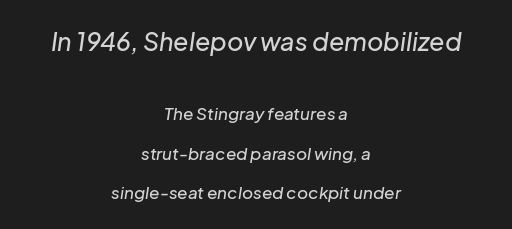
Q: Is the text italic (slanted)? A: Yes, it leans right by about 8 degrees.
Q: Is the text underlined? A: No.
Q: How is the paragraph aligned? A: Centered.
Q: Is the spacing between letters normal or unusually wide? A: Normal.
Q: Is the spacing between lines tight, normal or loose? A: Loose.
Q: Which block of text is set in a larger size, the first (top) or the second (bottom)? A: The first (top) one.
